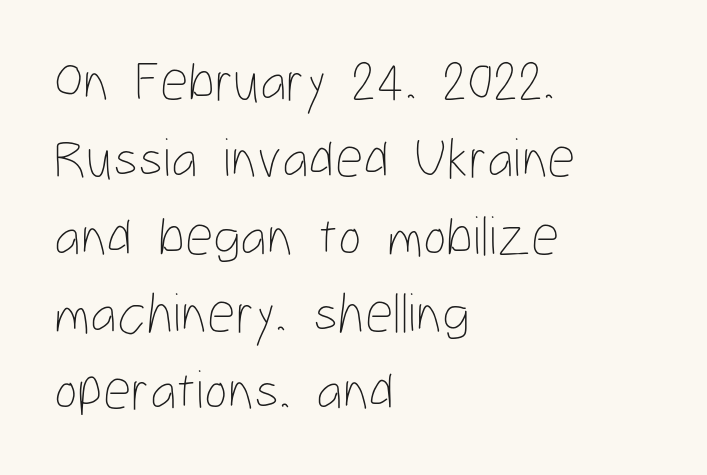
{"italic": "no", "bold": "no", "weight": "thin", "width": "condensed", "stroke_contrast": "low", "x_height": "medium", "monospaced": "no", "underline": "no", "align": "left", "line_spacing": "normal", "line_spacing_ratio": 1.38, "letter_spacing": "normal", "letter_spacing_em": 0.0, "glyph_px": 56}
